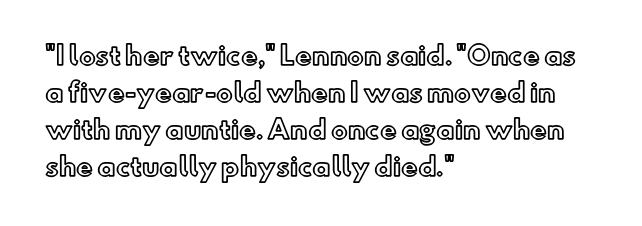
The space beneath each line is pristine and unruled. Compared with typical paragraphs, the rows here are spaced about the same. Notice how the passage keeps a crisp vertical edge on the left only. Short note: letters normally spaced.
